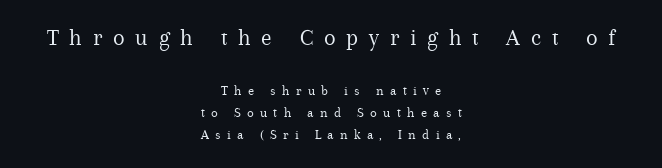
This sample uses an upright cut, with every glyph sitting square on the baseline. These lines are centered, leaving both edges ragged. The strip under each line holds only bare page. The upper block of text is set noticeably larger than the block beneath it.
